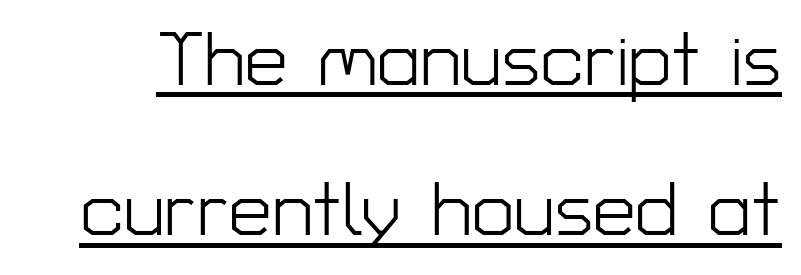
A baseline rule has been typeset under these characters. These glyphs show unthickened strokes, regular width or finer. Note: no serifs on the glyphs. Every stem runs plumb, perpendicular to the baseline.
